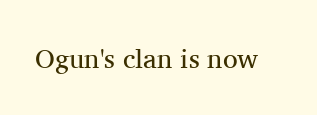
Q: Is the text bold? A: No.
Q: Is the text italic (slanted)? A: No, it is upright.
Q: Is the text underlined? A: No.
Q: Is the spacing between letters normal or unusually wide? A: Normal.
